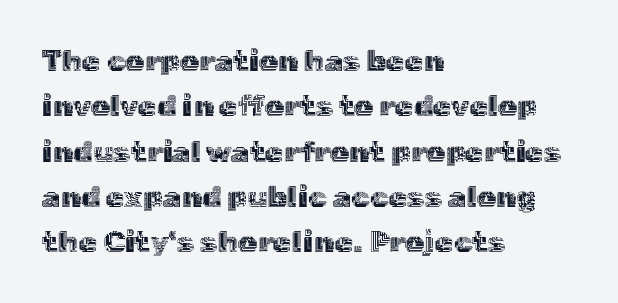
Q: Is the text italic (slanted)? A: No, it is upright.
Q: Is the text underlined? A: No.
Q: How is the paragraph aligned? A: Left-aligned.
Q: Is the spacing between letters normal or unusually wide? A: Normal.
Q: Is the spacing between lines tight, normal or loose? A: Normal.
Q: Width (condensed, normal, or wide)? A: Normal.
Q: x-height? A: Medium.
Q: Monospaced? A: No.
